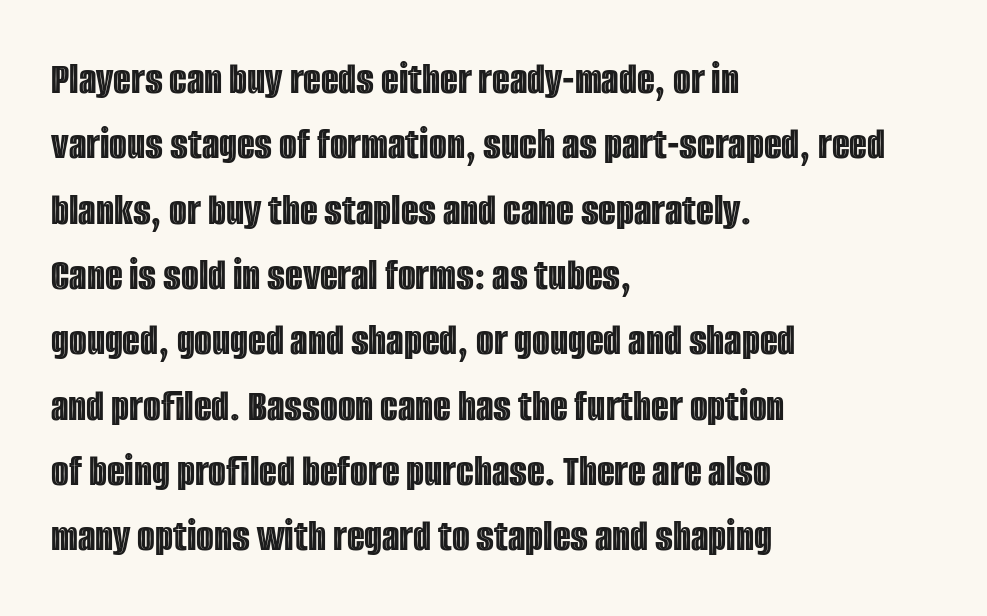
A normal amount of white space separates one row of letters from the next. Here the designer chose a conventional face with non-uniform glyph widths. The setting favours the left margin, as ordinary paragraphs usually do. This rendering leaves character spacing at its baseline value.
